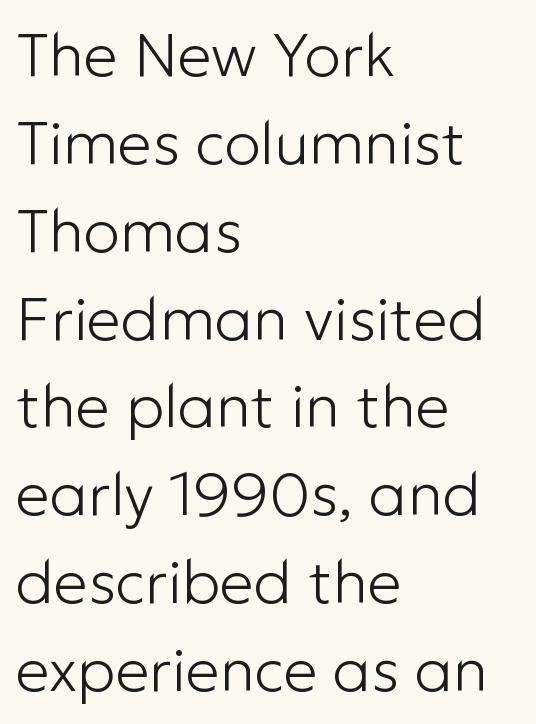
The typeface has the unassuming heft of standard copy or less. The letters stand straight up with perfectly vertical stems. The baseline area is clear. The tracking reads as untouched default to a designer's eye. A typesetter would call this proportional, since set widths differ per character.
